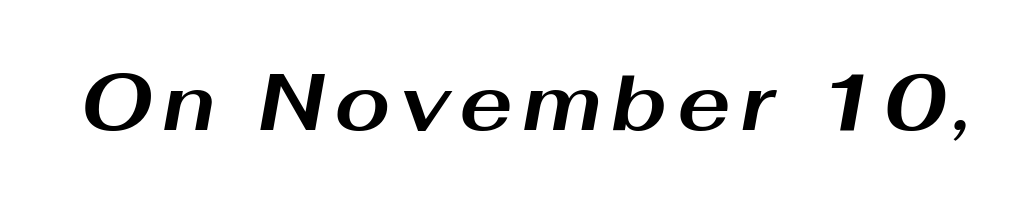
The image shows 80 px bold, wide type, italic (leaning right); set not underlined; medium stroke contrast and a medium x-height.
